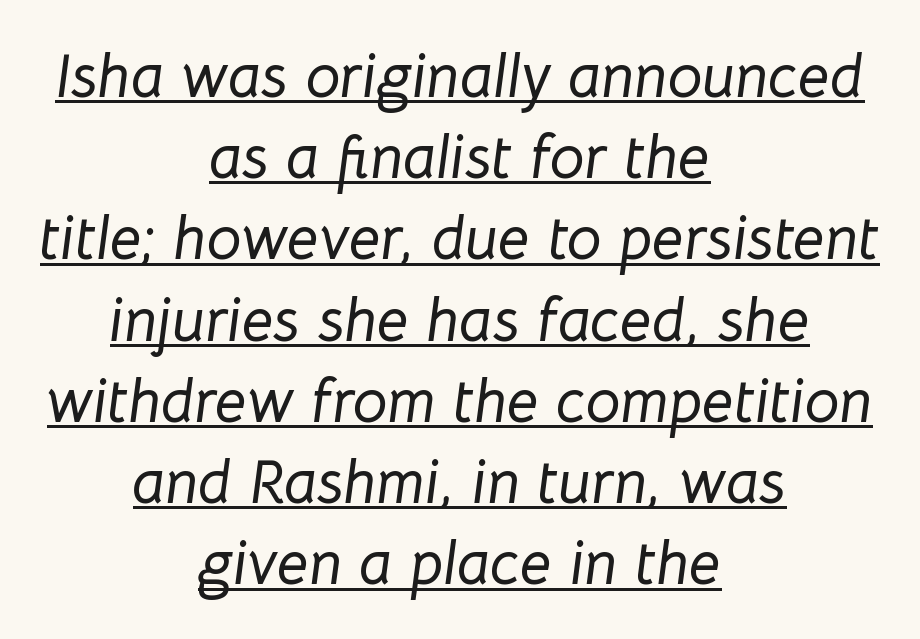
The image shows 62 px text type, italic (leaning right); set centered, normal line spacing (1.31x), normal letter spacing, underlined; low stroke contrast and a medium x-height.
